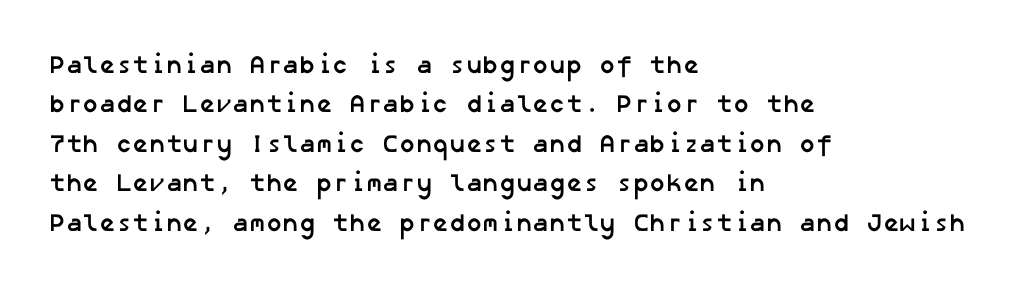
Q: Is the text bold? A: Yes.
Q: Is the text underlined? A: No.
Q: How is the paragraph aligned? A: Left-aligned.
Q: Is the spacing between letters normal or unusually wide? A: Normal.
Q: Is the spacing between lines tight, normal or loose? A: Normal.
